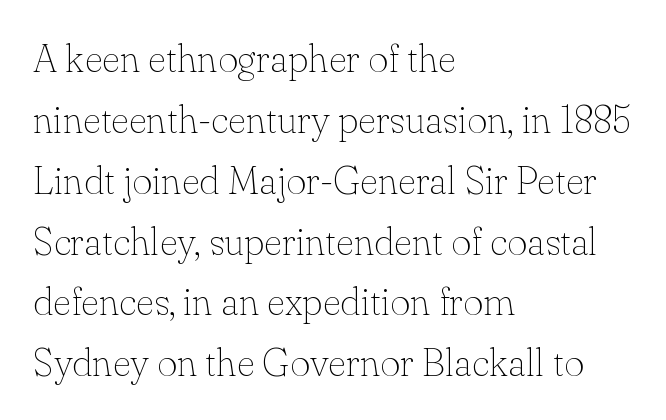
The image shows 39 px thin serif type, upright; set left-aligned, normal line spacing (1.56x), normal letter spacing, not underlined; low stroke contrast and a small x-height.
